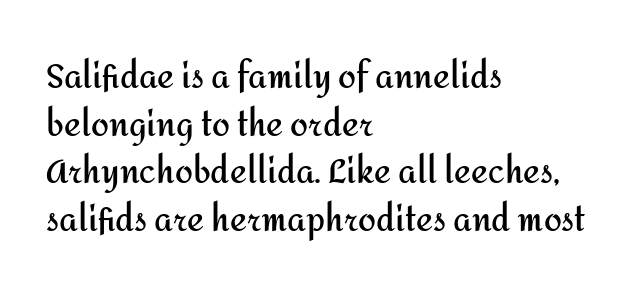
{"serif": "no", "italic": "no", "bold": "yes", "weight": "semibold", "width": "normal", "stroke_contrast": "medium", "x_height": "medium", "monospaced": "no", "underline": "no", "align": "left", "line_spacing": "normal", "line_spacing_ratio": 1.49, "letter_spacing": "normal", "letter_spacing_em": 0.0, "glyph_px": 32}
